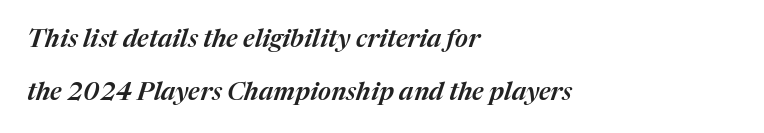
The specimen reads as italic at a glance. Nobody touched the tracking dial on this one. The baseline area is clear. Summary of vertical rhythm: relaxed, with wide interline spacing. Layout note: lines flush left.
